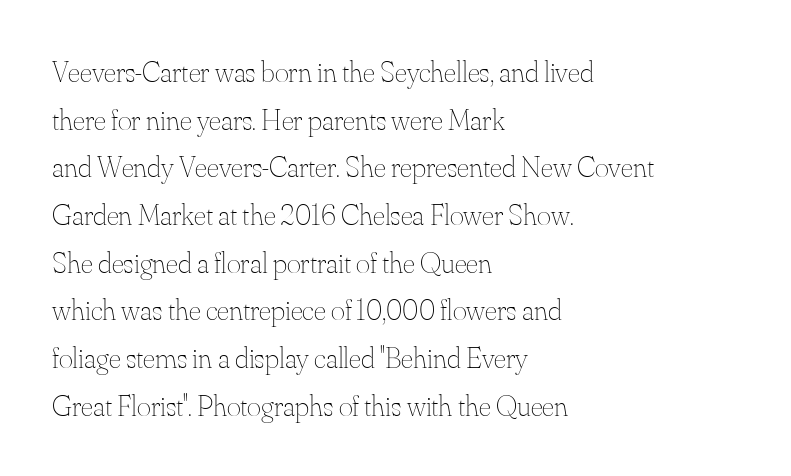
The image shows 30 px thin type, upright; set left-aligned, normal line spacing (1.59x), normal letter spacing, not underlined; medium stroke contrast and a small x-height.
